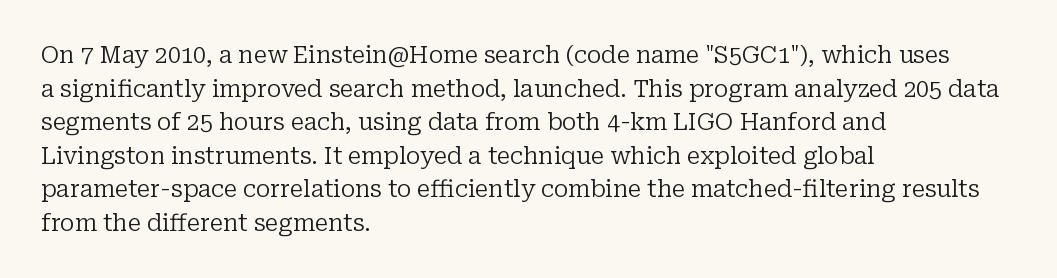
What stands out about the letter spacing? Nothing — it is the standard amount. Type without underlining. You can tell it's not italic because the verticals are truly vertical. Is there much room between lines? A standard amount, neither cramped nor airy.
